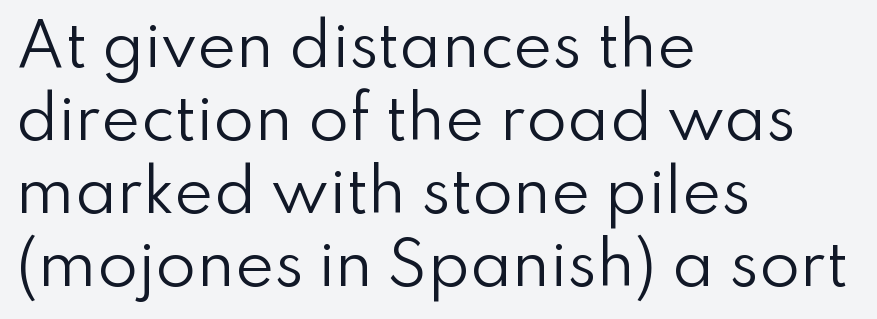
{"serif": "no", "italic": "no", "bold": "no", "weight": "regular", "width": "normal", "stroke_contrast": "low", "x_height": "small", "monospaced": "no", "underline": "no", "align": "left", "line_spacing_ratio": 1.24, "letter_spacing": "normal", "letter_spacing_em": 0.0, "glyph_px": 59}
